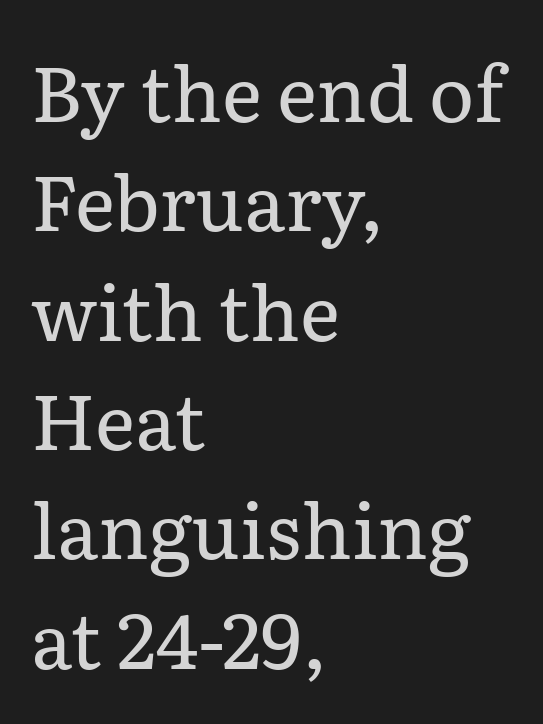
Q: Is the text bold? A: No.
Q: Is the text italic (slanted)? A: No, it is upright.
Q: Is the typeface a serif or a sans-serif typeface? A: Serif.
Q: Is the text underlined? A: No.
Q: How is the paragraph aligned? A: Left-aligned.
Q: Is the spacing between letters normal or unusually wide? A: Normal.
Q: Is the spacing between lines tight, normal or loose? A: Normal.
Q: Width (condensed, normal, or wide)? A: Normal.
Q: Stroke contrast? A: Low.
Q: x-height? A: Medium.
Q: Monospaced? A: No.
